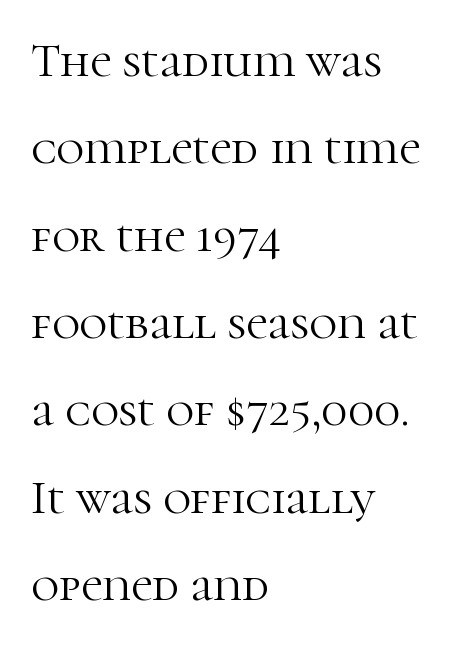
{"serif": "yes", "italic": "no", "bold": "no", "weight": "light", "width": "normal", "stroke_contrast": "high", "x_height": "medium", "monospaced": "no", "underline": "no", "align": "left", "line_spacing_ratio": 1.82, "letter_spacing": "normal", "letter_spacing_em": 0.0, "glyph_px": 48}
